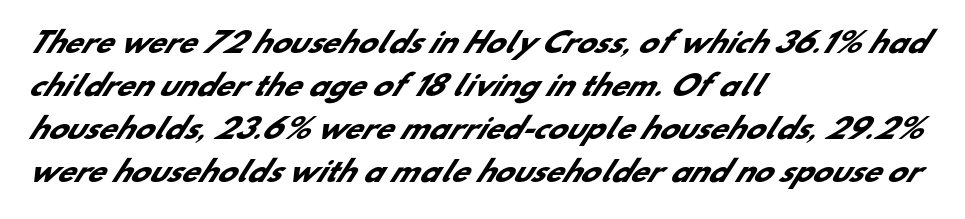
{"serif": "no", "bold": "yes", "weight": "heavy", "width": "normal", "stroke_contrast": "low", "x_height": "small", "monospaced": "no", "underline": "no", "align": "left", "line_spacing": "normal", "line_spacing_ratio": 1.53, "letter_spacing": "normal", "letter_spacing_em": 0.0, "glyph_px": 28}
